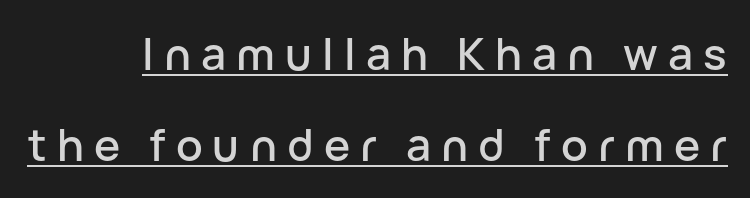
Q: Is the text italic (slanted)? A: No, it is upright.
Q: Is the typeface a serif or a sans-serif typeface? A: Sans-serif.
Q: Is the text underlined? A: Yes.
Q: How is the paragraph aligned? A: Right-aligned.
Q: Is the spacing between letters normal or unusually wide? A: Unusually wide.
Q: Is the spacing between lines tight, normal or loose? A: Loose.
Q: Width (condensed, normal, or wide)? A: Normal.
Q: Stroke contrast? A: Low.
Q: x-height? A: Medium.
Q: Monospaced? A: No.
